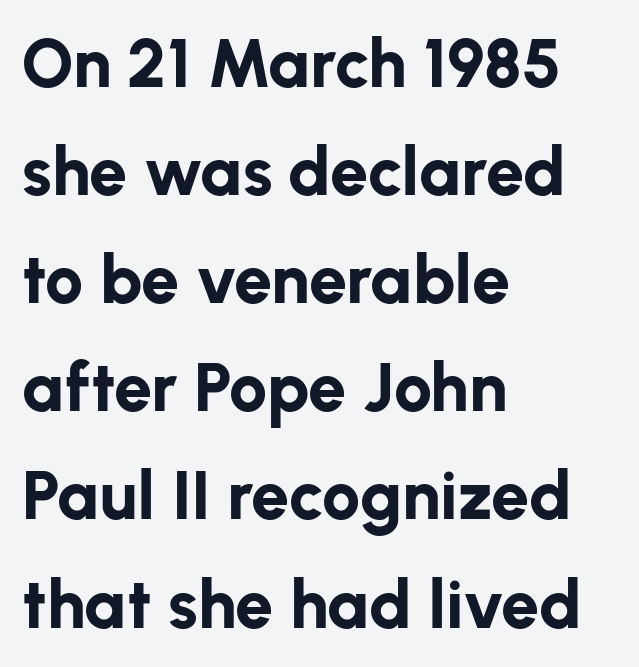
{"serif": "no", "italic": "no", "bold": "yes", "weight": "bold", "width": "normal", "stroke_contrast": "low", "x_height": "medium", "monospaced": "no", "underline": "no", "align": "left", "line_spacing": "normal", "line_spacing_ratio": 1.59, "letter_spacing": "normal", "letter_spacing_em": 0.0, "glyph_px": 68}
